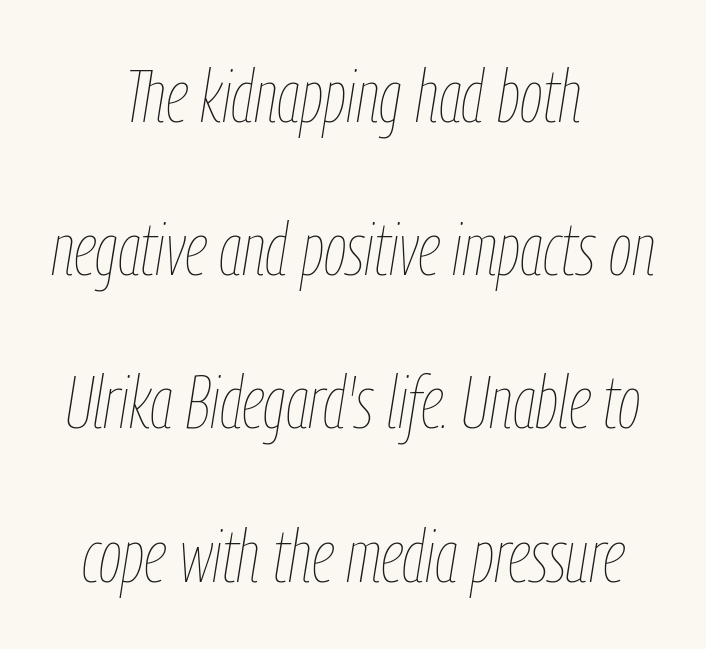
{"italic": "yes", "lean": "right", "slant_degrees": 9, "bold": "no", "weight": "thin", "width": "condensed", "stroke_contrast": "low", "x_height": "medium", "monospaced": "no", "underline": "no", "align": "center", "line_spacing": "loose", "line_spacing_ratio": 2.07, "letter_spacing": "normal", "letter_spacing_em": 0.0, "glyph_px": 74}
